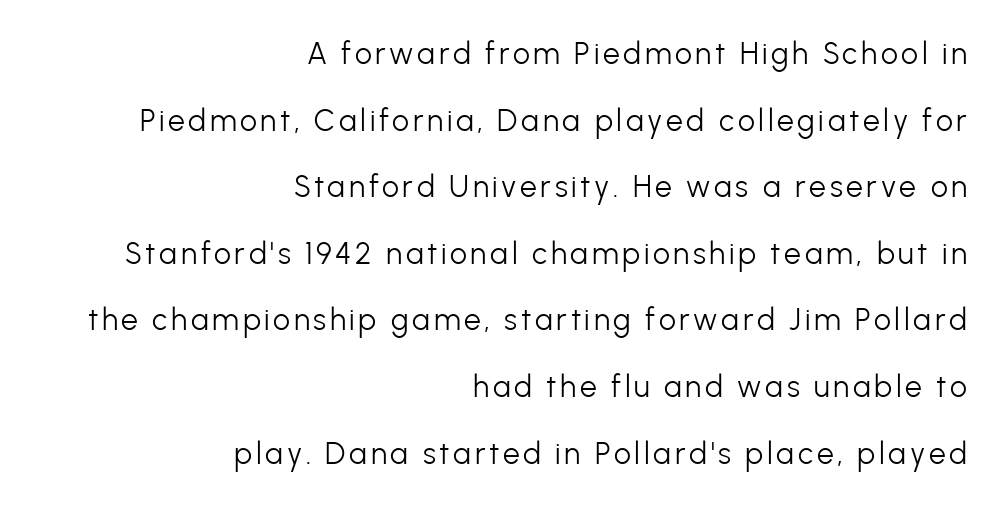
Q: Is the text bold? A: No.
Q: Is the text italic (slanted)? A: No, it is upright.
Q: Is the typeface a serif or a sans-serif typeface? A: Sans-serif.
Q: Is the text underlined? A: No.
Q: How is the paragraph aligned? A: Right-aligned.
Q: Is the spacing between lines tight, normal or loose? A: Loose.
Q: Width (condensed, normal, or wide)? A: Normal.
Q: Stroke contrast? A: Low.
Q: x-height? A: Medium.
Q: Monospaced? A: No.
